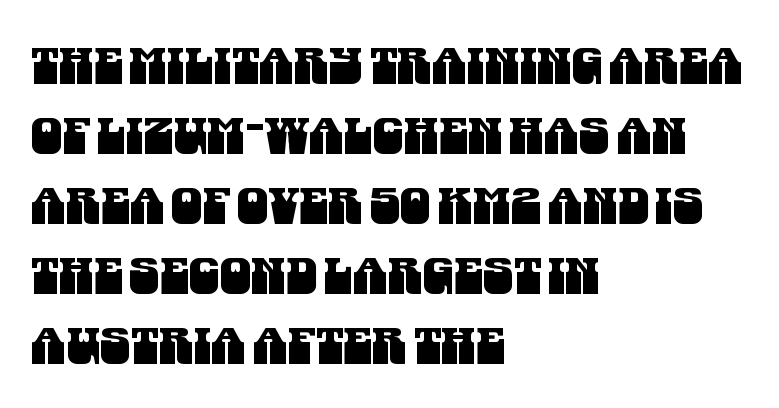
Q: Is the typeface a serif or a sans-serif typeface? A: Sans-serif.
Q: Is the text underlined? A: No.
Q: How is the paragraph aligned? A: Left-aligned.
Q: Is the spacing between letters normal or unusually wide? A: Normal.
Q: Is the spacing between lines tight, normal or loose? A: Normal.
Q: Width (condensed, normal, or wide)? A: Condensed.
Q: Stroke contrast? A: Medium.
Q: x-height? A: Large.
Q: Monospaced? A: No.
